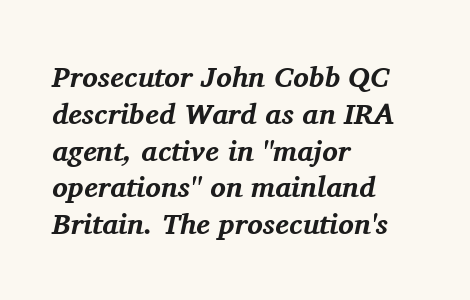
The image shows 29 px bold serif type, italic (leaning right); set left-aligned, normal line spacing (1.27x), normal letter spacing, not underlined; medium stroke contrast and a medium x-height.
